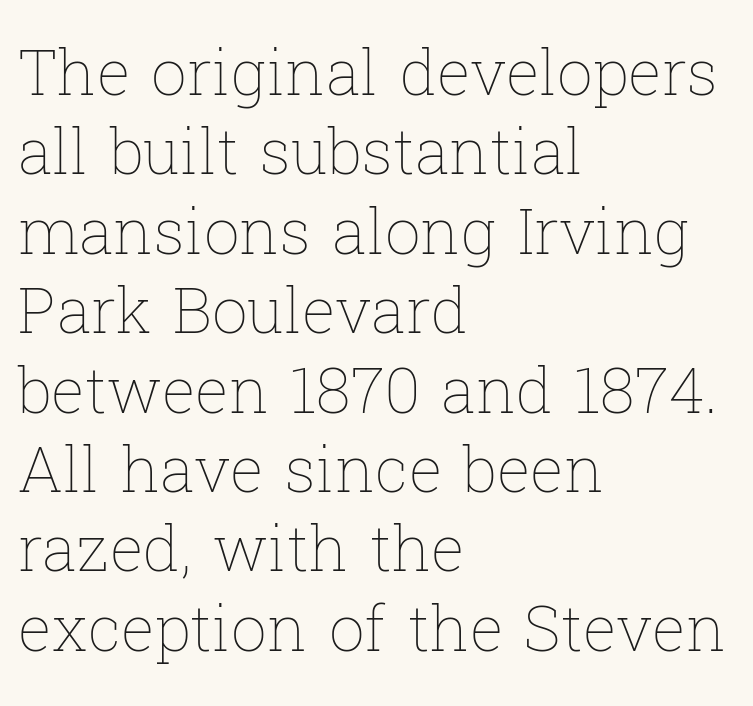
In terms of posture, this sample is upright. Each word holds together tightly as a unit, with standard inter-letter gaps. The passage is arranged the way most books set body copy — flush left. The font is comparable to plain body text, perhaps lighter. Successive baselines arrive at the customary interval.
